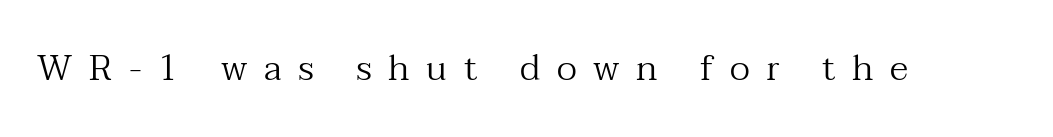
Varying glyph widths throughout — classic text-font behaviour. The cut favours lightness, reaching ordinary text weight at its darkest. This sample uses expanded letter spacing, leaving extra air between glyphs. A typesetter would label this face a serif. The string is rendered with underlining switched off.
